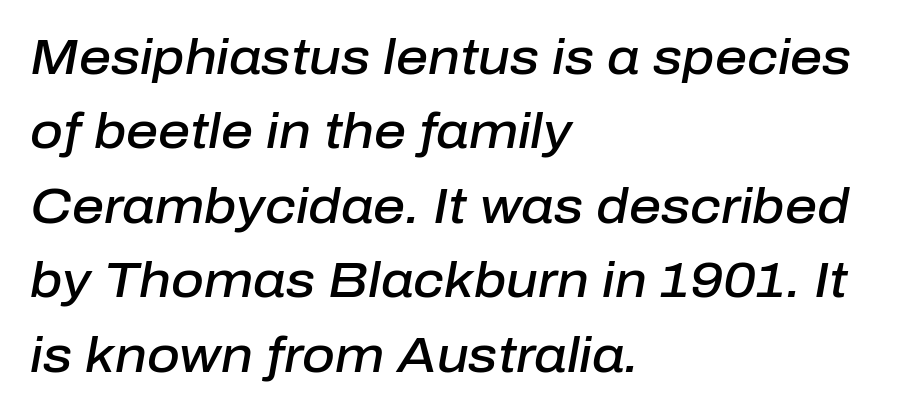
Q: Is the text bold? A: Semi-bold.
Q: Is the text italic (slanted)? A: Yes, it leans right by about 10 degrees.
Q: Is the text underlined? A: No.
Q: How is the paragraph aligned? A: Left-aligned.
Q: Is the spacing between letters normal or unusually wide? A: Normal.
Q: Is the spacing between lines tight, normal or loose? A: Normal.
Q: Width (condensed, normal, or wide)? A: Normal.
Q: Stroke contrast? A: Low.
Q: x-height? A: Medium.
Q: Monospaced? A: No.
